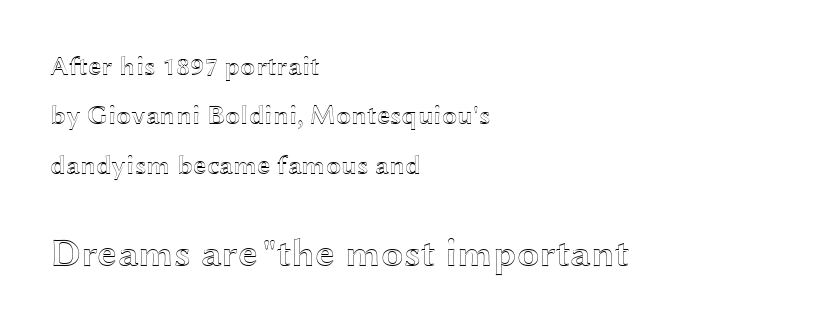
The image shows 40 px wide type, upright; set left-aligned, line spacing 1.83x, normal letter spacing, not underlined; the second (bottom) block is 1.48x larger; a medium x-height.
